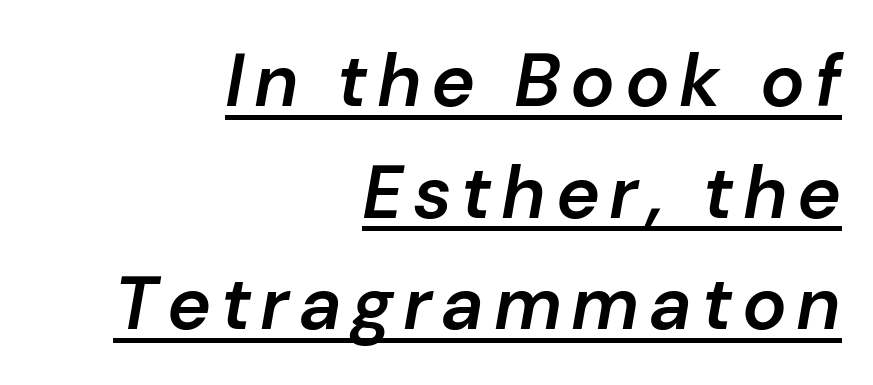
Q: Is the text bold? A: Semi-bold.
Q: Is the text italic (slanted)? A: Yes, it leans right by about 10 degrees.
Q: Is the text underlined? A: Yes.
Q: How is the paragraph aligned? A: Right-aligned.
Q: Is the spacing between lines tight, normal or loose? A: Normal.
Q: Width (condensed, normal, or wide)? A: Normal.
Q: Stroke contrast? A: Low.
Q: x-height? A: Medium.
Q: Monospaced? A: No.
